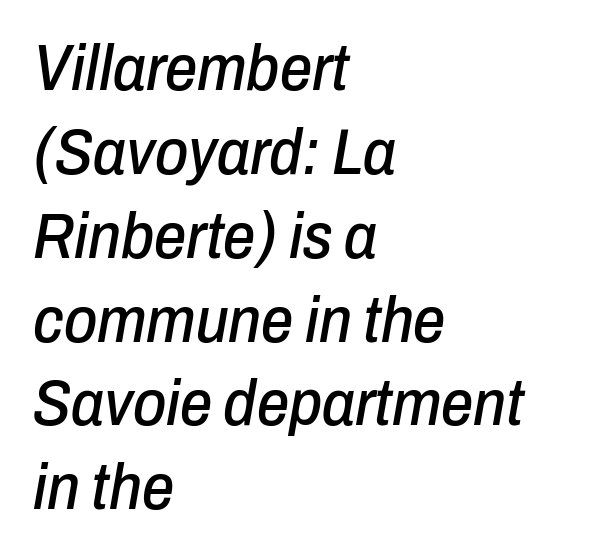
The image shows 64 px condensed type, italic (leaning right); set left-aligned, normal line spacing (1.31x), normal letter spacing, not underlined; low stroke contrast and a medium x-height.
